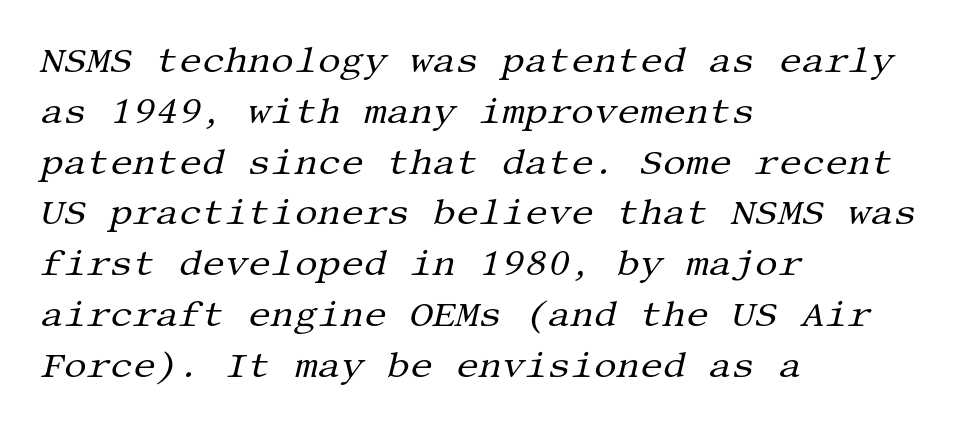
Q: Is the text bold? A: No.
Q: Is the text italic (slanted)? A: Yes, it leans right by about 13 degrees.
Q: Is the typeface a serif or a sans-serif typeface? A: Serif.
Q: Is the text underlined? A: No.
Q: How is the paragraph aligned? A: Left-aligned.
Q: Is the spacing between letters normal or unusually wide? A: Normal.
Q: Is the spacing between lines tight, normal or loose? A: Normal.
Q: Width (condensed, normal, or wide)? A: Normal.
Q: Stroke contrast? A: Medium.
Q: x-height? A: Large.
